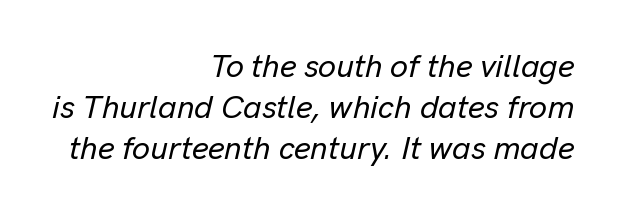
The image shows 32 px text type, italic (leaning right); set right-aligned, normal line spacing (1.28x), normal letter spacing, not underlined; low stroke contrast and a medium x-height.
